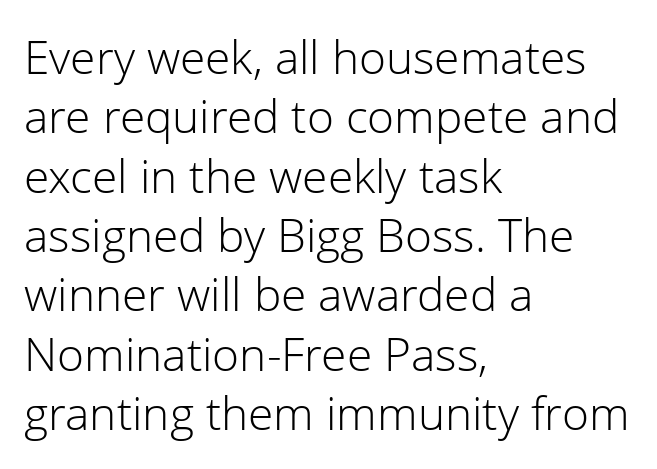
The image shows 46 px light sans-serif type, upright; set left-aligned, normal line spacing (1.29x), normal letter spacing, not underlined; low stroke contrast and a medium x-height.
